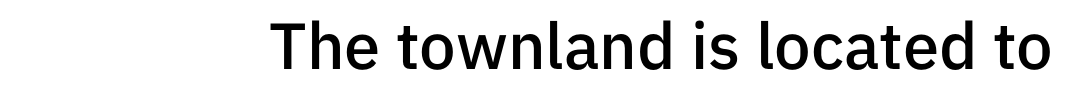
The image shows 65 px semibold sans-serif type, upright; set normal letter spacing, not underlined; low stroke contrast and a medium x-height.
